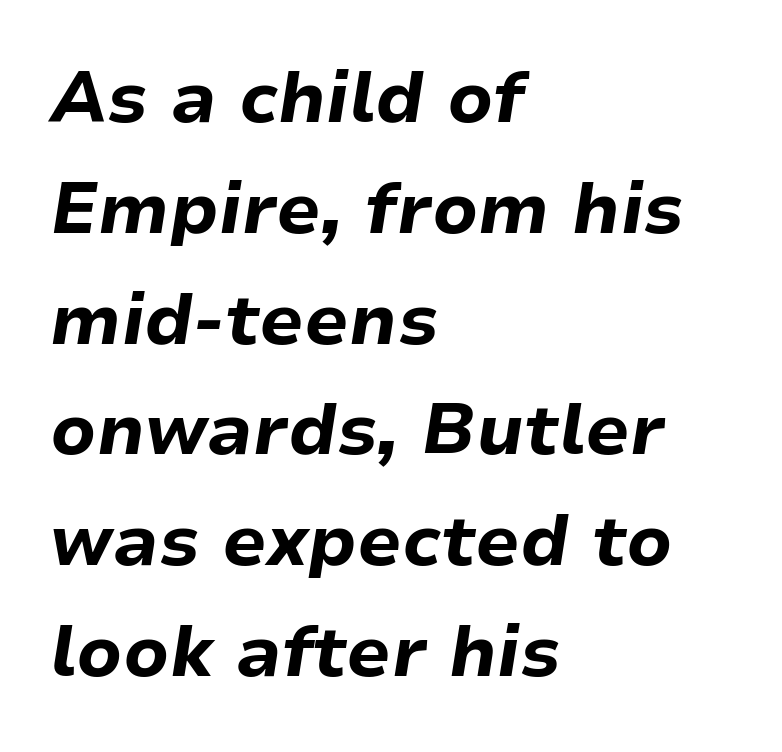
Underlining? Definitely not there. Rendered with sloped, italic letterforms. The designer left line spacing at the default. Inter-character spacing is left at the font's built-in metrics.
